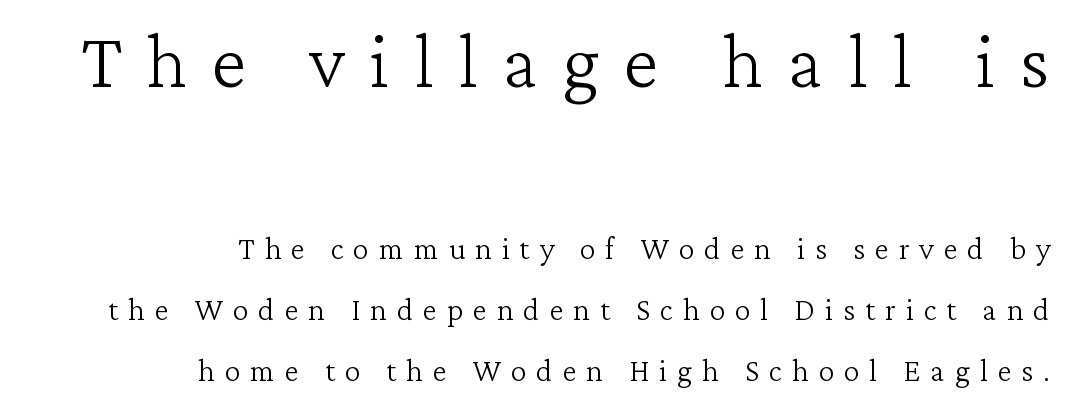
{"serif": "yes", "italic": "no", "bold": "no", "weight": "light", "width": "normal", "stroke_contrast": "low", "x_height": "medium", "monospaced": "no", "underline": "no", "align": "right", "line_spacing": "loose", "line_spacing_ratio": 1.91, "letter_spacing": "wide", "letter_spacing_em": 0.31, "larger_block": "first", "size_ratio": 2.47, "glyph_px": 79}
